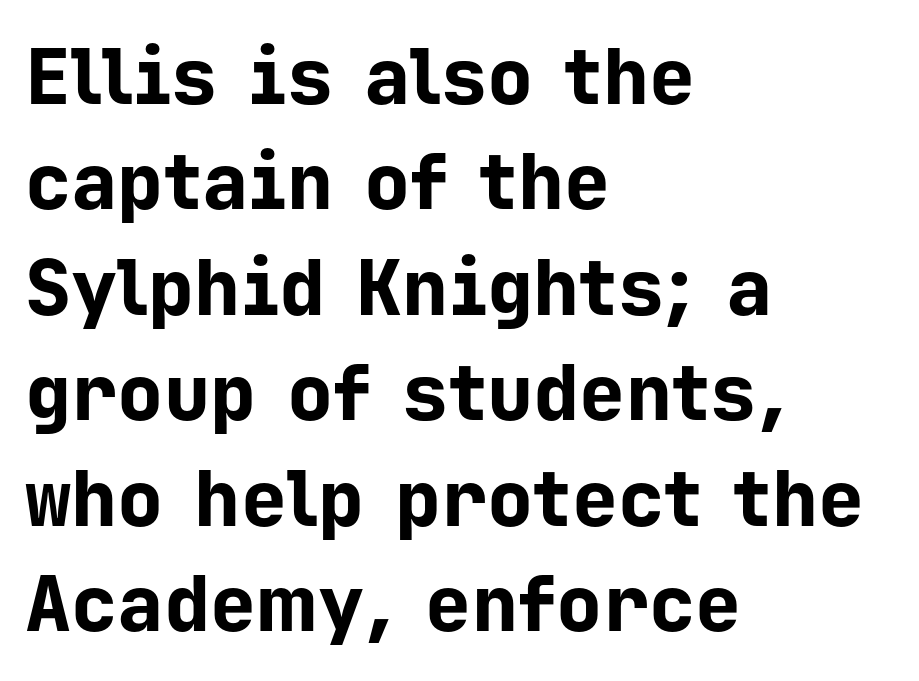
Rule under the text: the space is simply empty. A typesetter would call this leading conventional body-copy spacing. I'd call this a sans setting — the letters go barefoot. Posture: upright roman. The tracking reads as untouched default to a designer's eye.
